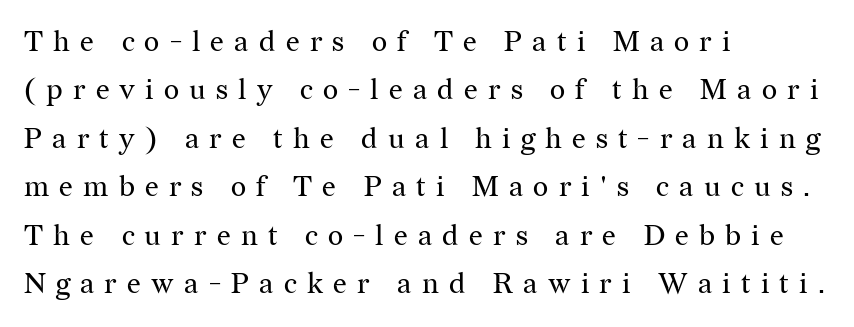
The image shows 29 px regular-weight serif type, upright; set left-aligned, normal line spacing (1.67x), unusually wide letter spacing (+0.35 em), not underlined; medium stroke contrast and a medium x-height.
